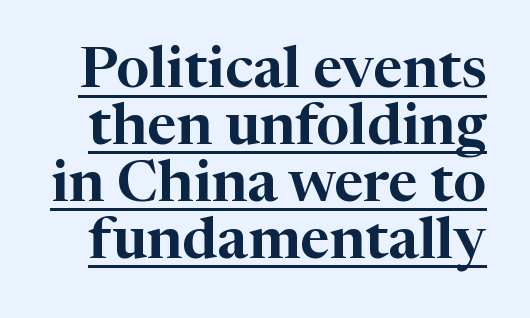
Q: Is the text italic (slanted)? A: No, it is upright.
Q: Is the typeface a serif or a sans-serif typeface? A: Serif.
Q: Is the text underlined? A: Yes.
Q: Is the spacing between letters normal or unusually wide? A: Normal.
Q: Is the spacing between lines tight, normal or loose? A: Tight.
Q: Width (condensed, normal, or wide)? A: Normal.
Q: Stroke contrast? A: High.
Q: x-height? A: Medium.
Q: Monospaced? A: No.
